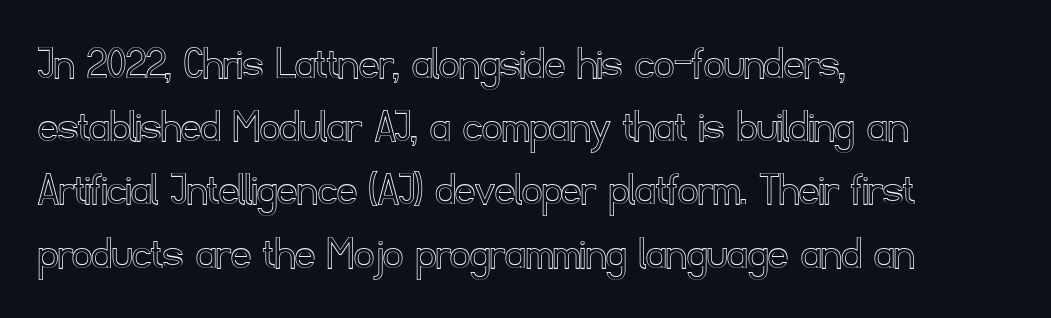
{"italic": "no", "width": "normal", "x_height": "small", "monospaced": "no", "underline": "no", "align": "left", "line_spacing": "normal", "line_spacing_ratio": 1.29, "letter_spacing": "normal", "letter_spacing_em": 0.0, "glyph_px": 49}
